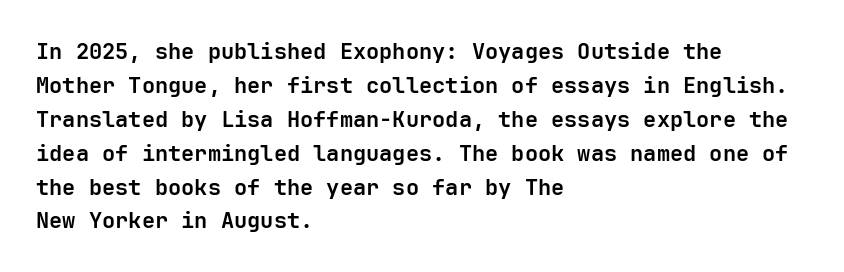
Q: Is the text bold? A: Yes.
Q: Is the text italic (slanted)? A: No, it is upright.
Q: Is the text underlined? A: No.
Q: How is the paragraph aligned? A: Left-aligned.
Q: Is the spacing between letters normal or unusually wide? A: Normal.
Q: Is the spacing between lines tight, normal or loose? A: Normal.
